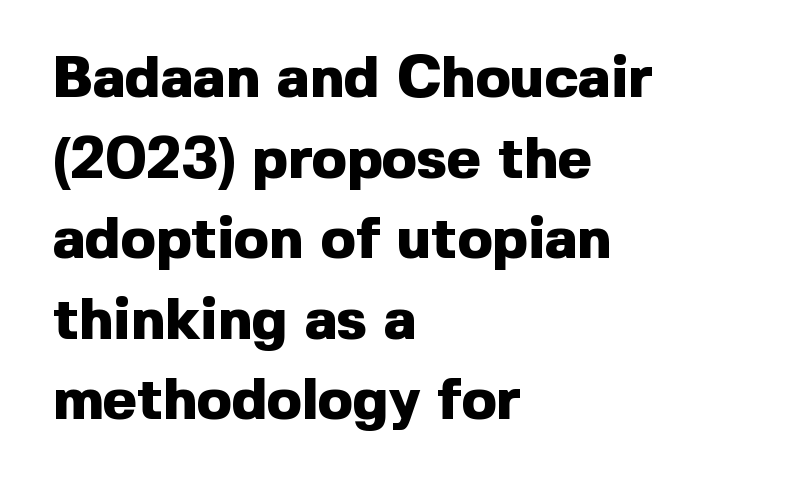
{"serif": "no", "italic": "no", "bold": "yes", "weight": "heavy", "width": "normal", "x_height": "medium", "monospaced": "no", "underline": "no", "align": "left", "line_spacing": "normal", "line_spacing_ratio": 1.39, "letter_spacing": "normal", "letter_spacing_em": 0.0, "glyph_px": 58}
